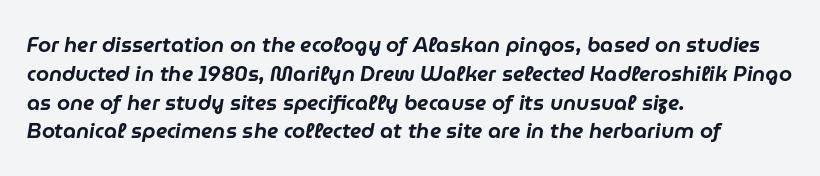
Q: Is the text italic (slanted)? A: Yes, it leans right by about 9 degrees.
Q: Is the text underlined? A: No.
Q: How is the paragraph aligned? A: Left-aligned.
Q: Is the spacing between letters normal or unusually wide? A: Normal.
Q: Is the spacing between lines tight, normal or loose? A: Normal.
